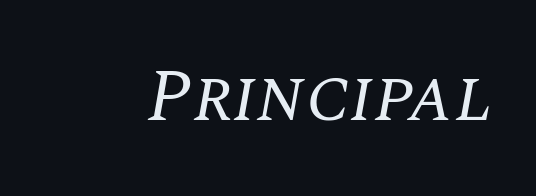
Q: Is the text bold? A: No.
Q: Is the text italic (slanted)? A: Yes, it leans right by about 10 degrees.
Q: Is the typeface a serif or a sans-serif typeface? A: Serif.
Q: Is the text underlined? A: No.
Q: Is the spacing between letters normal or unusually wide? A: Normal.
Q: Width (condensed, normal, or wide)? A: Normal.
Q: Stroke contrast? A: Medium.
Q: x-height? A: Large.
Q: Monospaced? A: No.
